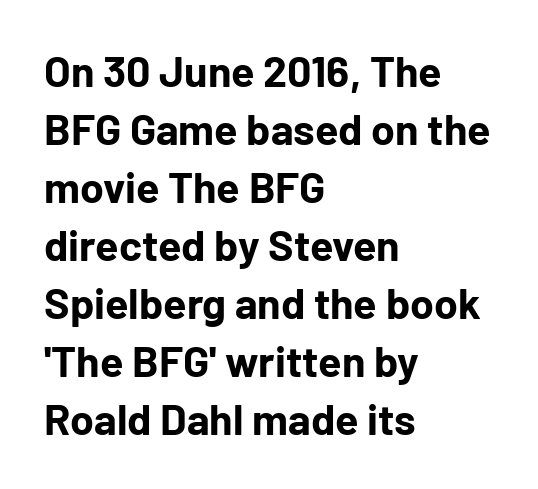
Q: Is the text bold? A: Yes.
Q: Is the text italic (slanted)? A: No, it is upright.
Q: Is the typeface a serif or a sans-serif typeface? A: Sans-serif.
Q: Is the text underlined? A: No.
Q: How is the paragraph aligned? A: Left-aligned.
Q: Is the spacing between letters normal or unusually wide? A: Normal.
Q: Is the spacing between lines tight, normal or loose? A: Normal.
Q: Width (condensed, normal, or wide)? A: Normal.
Q: Stroke contrast? A: Low.
Q: x-height? A: Medium.
Q: Monospaced? A: No.
